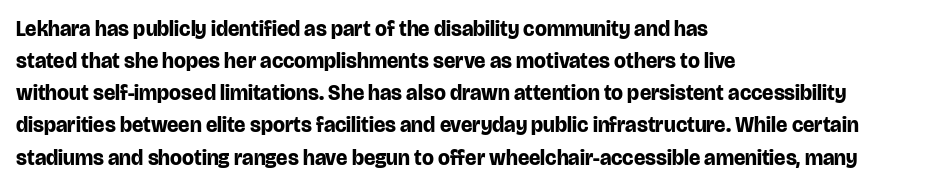
{"italic": "no", "bold": "yes", "underline": "no", "align": "left", "line_spacing": "normal", "line_spacing_ratio": 1.53, "letter_spacing": "normal", "letter_spacing_em": 0.0, "glyph_px": 21}
